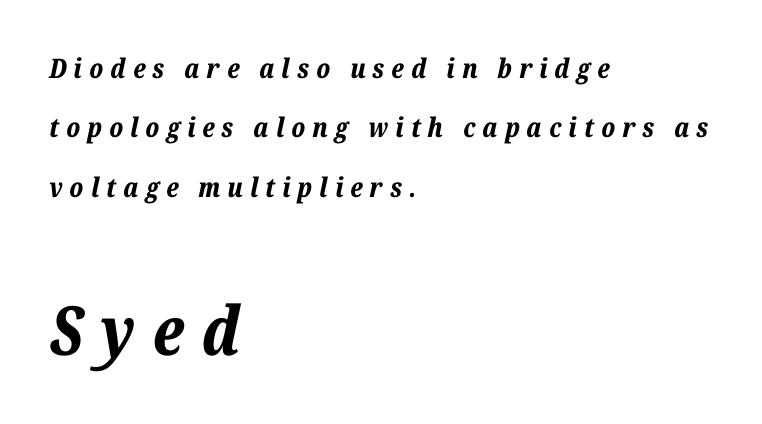
{"italic": "yes", "lean": "right", "slant_degrees": 12, "bold": "yes", "weight": "bold", "width": "normal", "stroke_contrast": "low", "x_height": "medium", "monospaced": "no", "underline": "no", "align": "left", "line_spacing": "loose", "line_spacing_ratio": 2.2, "letter_spacing": "wide", "letter_spacing_em": 0.26, "larger_block": "second", "size_ratio": 2.52, "glyph_px": 68}
